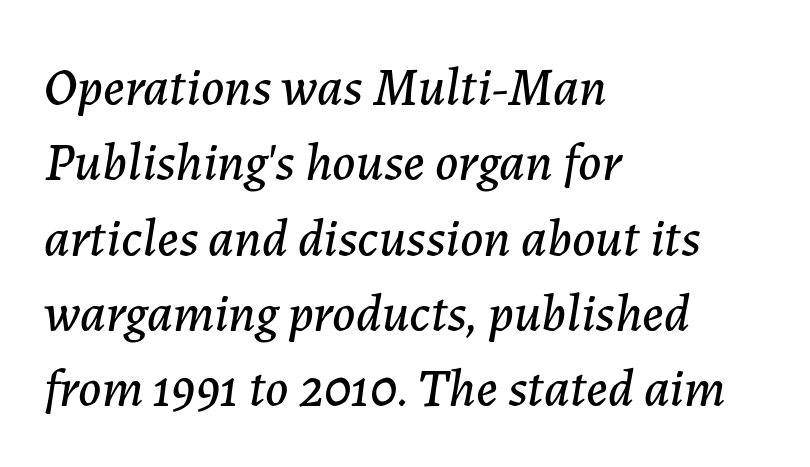
The image shows 53 px text type, italic (leaning right); set left-aligned, normal line spacing (1.42x), normal letter spacing, not underlined; low stroke contrast and a medium x-height.
